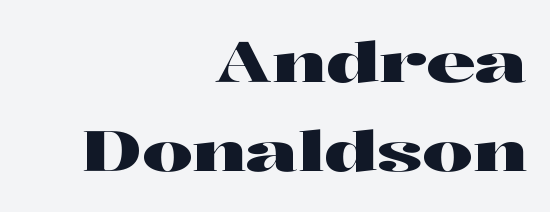
Varying glyph widths throughout — classic text-font behaviour. A typesetter would label this face a serif. Compared with typical body copy, the letter spacing here is the same. A normal amount of white space separates one row of letters from the next. Rendered with straight, roman letterforms. Compared with a flush-left layout, this one pins lines to the opposite, right side.
